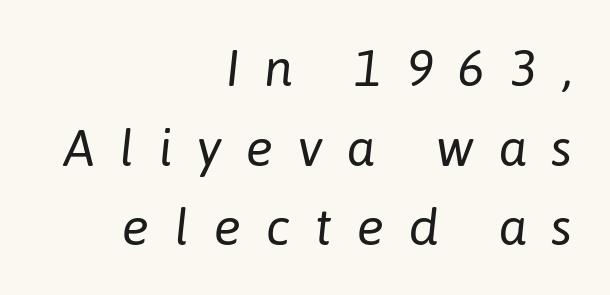
Q: Is the text bold? A: No.
Q: Is the text italic (slanted)? A: Yes, it leans right by about 6 degrees.
Q: Is the text underlined? A: No.
Q: How is the paragraph aligned? A: Right-aligned.
Q: Is the spacing between letters normal or unusually wide? A: Unusually wide.
Q: Is the spacing between lines tight, normal or loose? A: Normal.
Q: Width (condensed, normal, or wide)? A: Normal.
Q: Stroke contrast? A: Low.
Q: x-height? A: Medium.
Q: Monospaced? A: No.
